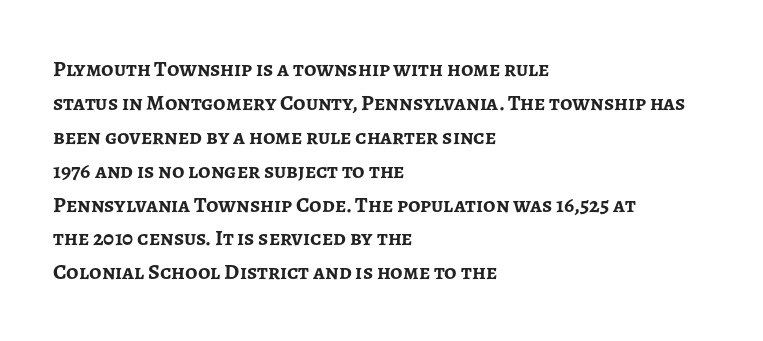
Q: Is the text bold? A: Yes.
Q: Is the text italic (slanted)? A: No, it is upright.
Q: Is the text underlined? A: No.
Q: How is the paragraph aligned? A: Left-aligned.
Q: Is the spacing between letters normal or unusually wide? A: Normal.
Q: Is the spacing between lines tight, normal or loose? A: Normal.
